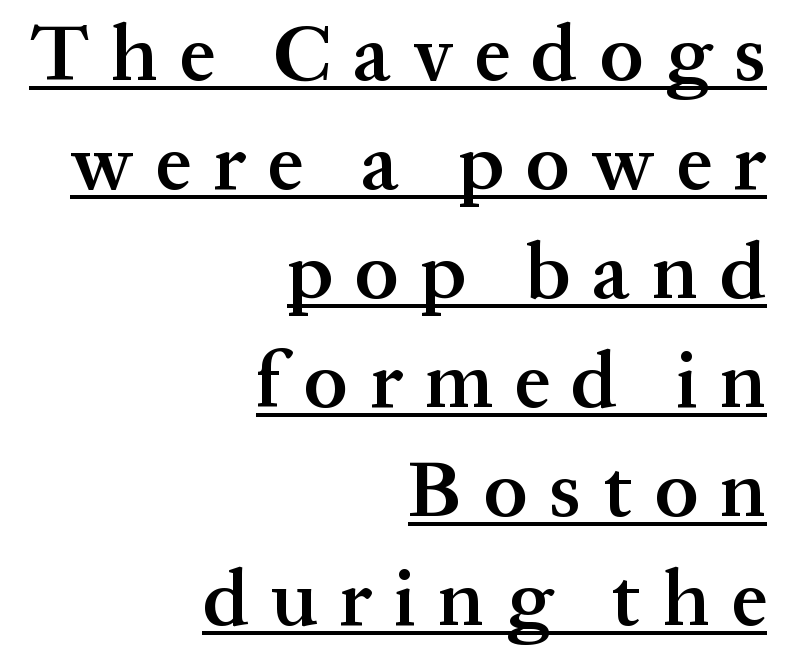
Q: Is the text bold? A: Semi-bold.
Q: Is the text italic (slanted)? A: No, it is upright.
Q: Is the typeface a serif or a sans-serif typeface? A: Serif.
Q: Is the text underlined? A: Yes.
Q: How is the paragraph aligned? A: Right-aligned.
Q: Is the spacing between letters normal or unusually wide? A: Unusually wide.
Q: Is the spacing between lines tight, normal or loose? A: Normal.
Q: Width (condensed, normal, or wide)? A: Normal.
Q: Stroke contrast? A: Medium.
Q: x-height? A: Medium.
Q: Monospaced? A: No.
